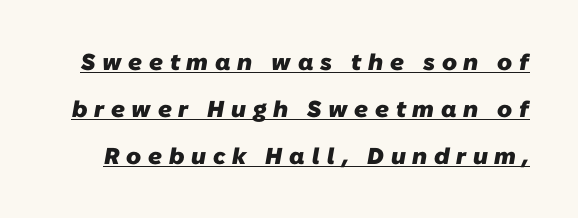
Q: Is the text bold? A: Yes.
Q: Is the text underlined? A: Yes.
Q: Is the spacing between letters normal or unusually wide? A: Unusually wide.
Q: Is the spacing between lines tight, normal or loose? A: Loose.
